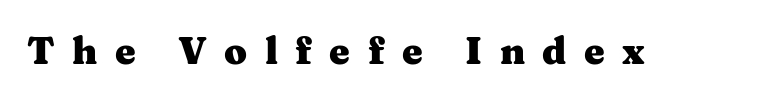
Emphasis by weight is at full strength: bold. A typesetter would call this heavily tracked-out type. Unlike italic type, these characters show no tilt at all. Type style note: has serifs.
